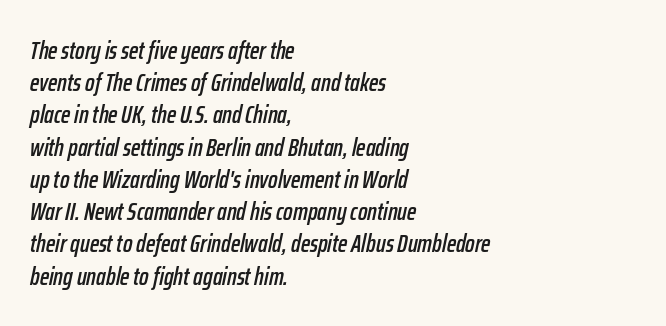
The paragraph has a hard left edge and a soft right edge. The type is set solid horizontally, with unmodified tracking. Yep, that's italic — everything's leaning. Type without underlining. This block has exactly the height ordinary leading produces.
